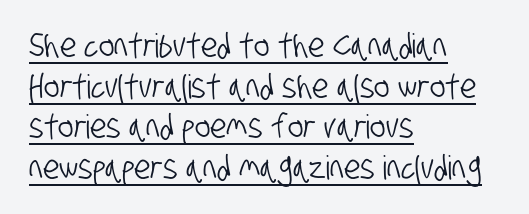
The image shows 33 px condensed sans-serif type; set left-aligned, line spacing 1.23x, normal letter spacing, underlined; low stroke contrast and a large x-height.
